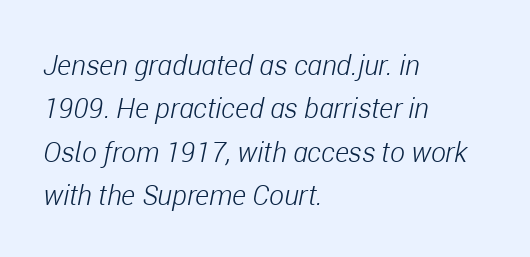
{"italic": "yes", "lean": "right", "slant_degrees": 11, "bold": "no", "weight": "light", "width": "condensed", "stroke_contrast": "low", "x_height": "medium", "monospaced": "no", "underline": "no", "align": "left", "line_spacing": "normal", "line_spacing_ratio": 1.55, "letter_spacing": "normal", "letter_spacing_em": 0.0, "glyph_px": 28}
